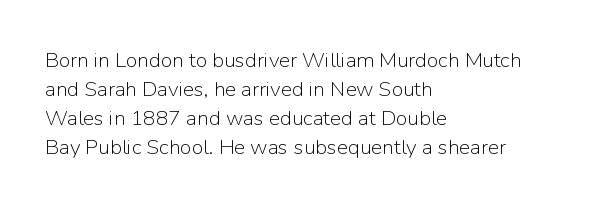
{"italic": "no", "bold": "no", "underline": "no", "align": "left", "line_spacing": "normal", "line_spacing_ratio": 1.38, "letter_spacing": "normal", "letter_spacing_em": 0.0, "glyph_px": 21}
